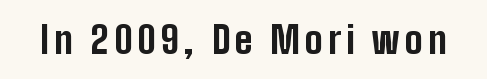
The image shows 37 px bold, condensed sans-serif type, upright; set not underlined; low stroke contrast and a medium x-height.
